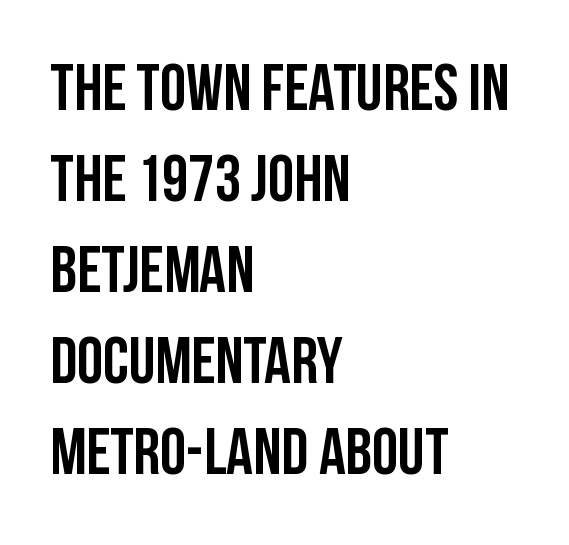
Q: Is the text italic (slanted)? A: No, it is upright.
Q: Is the typeface a serif or a sans-serif typeface? A: Sans-serif.
Q: Is the text underlined? A: No.
Q: How is the paragraph aligned? A: Left-aligned.
Q: Is the spacing between letters normal or unusually wide? A: Normal.
Q: Is the spacing between lines tight, normal or loose? A: Normal.
Q: Width (condensed, normal, or wide)? A: Condensed.
Q: Stroke contrast? A: Low.
Q: x-height? A: Large.
Q: Monospaced? A: No.
